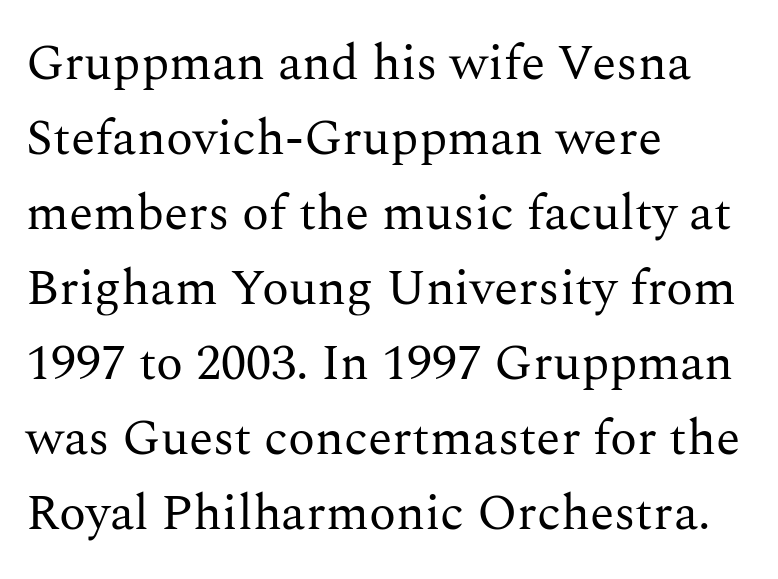
{"serif": "yes", "italic": "no", "bold": "no", "weight": "regular", "width": "normal", "stroke_contrast": "medium", "x_height": "medium", "monospaced": "no", "underline": "no", "align": "left", "line_spacing": "normal", "line_spacing_ratio": 1.5, "letter_spacing": "normal", "letter_spacing_em": 0.0, "glyph_px": 50}
